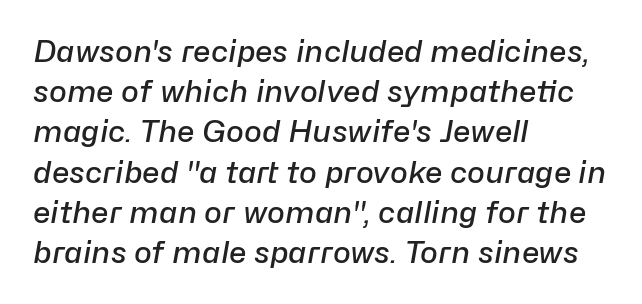
{"italic": "yes", "lean": "right", "slant_degrees": 10, "bold": "semi", "weight": "semibold", "width": "normal", "stroke_contrast": "low", "x_height": "medium", "monospaced": "no", "underline": "no", "align": "left", "line_spacing": "normal", "line_spacing_ratio": 1.34, "letter_spacing": "normal", "letter_spacing_em": 0.0, "glyph_px": 30}
